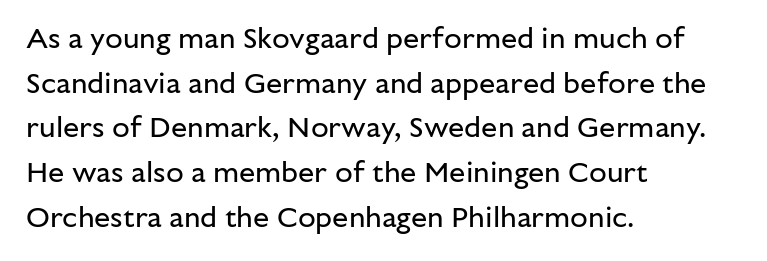
Q: Is the text bold? A: No.
Q: Is the text italic (slanted)? A: No, it is upright.
Q: Is the typeface a serif or a sans-serif typeface? A: Sans-serif.
Q: Is the text underlined? A: No.
Q: How is the paragraph aligned? A: Left-aligned.
Q: Is the spacing between letters normal or unusually wide? A: Normal.
Q: Is the spacing between lines tight, normal or loose? A: Normal.
Q: Width (condensed, normal, or wide)? A: Normal.
Q: Stroke contrast? A: Low.
Q: x-height? A: Medium.
Q: Monospaced? A: No.
